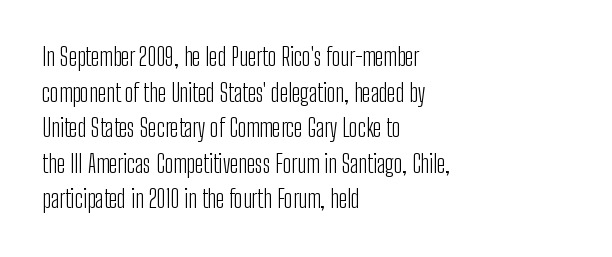
{"italic": "no", "bold": "no", "underline": "no", "align": "left", "line_spacing": "normal", "line_spacing_ratio": 1.48, "letter_spacing": "normal", "letter_spacing_em": 0.0, "glyph_px": 24}
